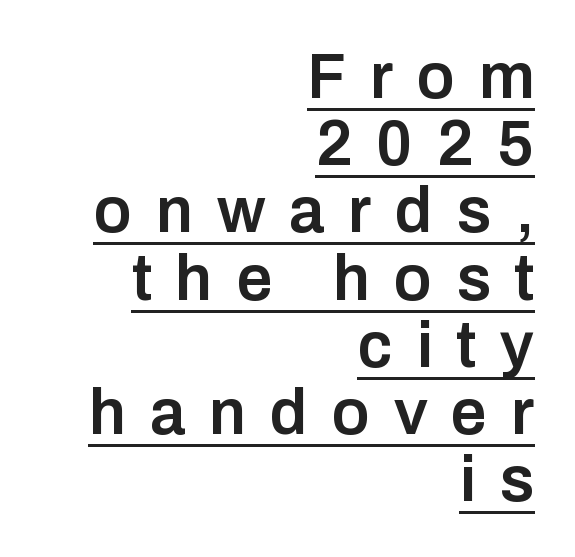
These characters rest on top of a visible drawn line. Compared with typical paragraphs, the rows here are closer together. Casual observation: everything's shoved over to the right. The font's upright variant was chosen for this text.
